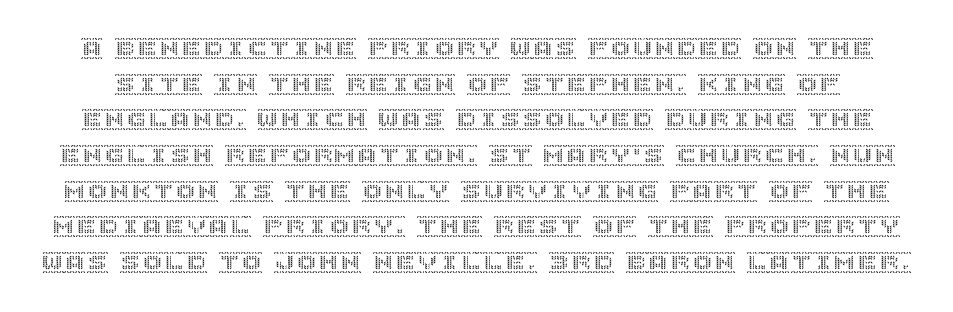
Italic? Not at all — the glyphs are vertical. The gap between lines stays unmarked. The type is set solid horizontally, with unmodified tracking. This sample keeps an unexceptional amount of space between lines.
